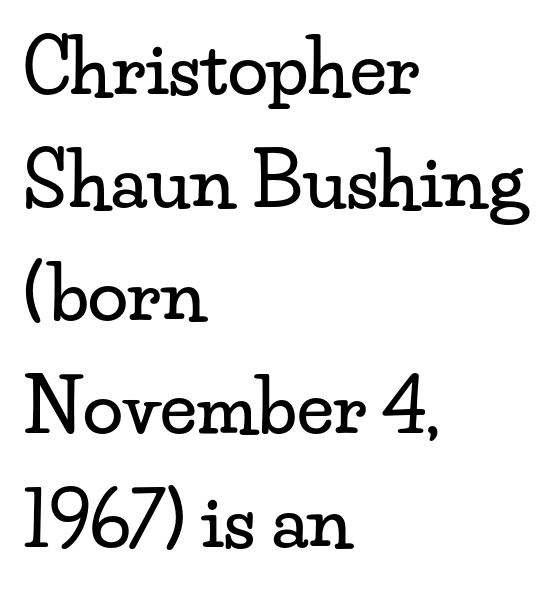
The image shows 73 px wide serif type, upright; set left-aligned, normal line spacing (1.55x), normal letter spacing, not underlined; low stroke contrast and a small x-height.
